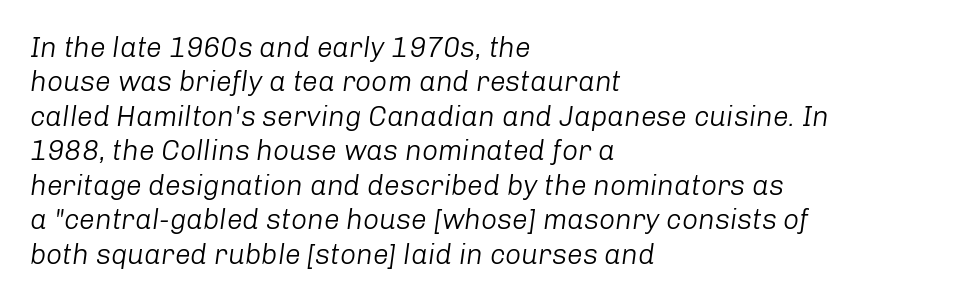
{"italic": "yes", "lean": "right", "slant_degrees": 8, "bold": "no", "weight": "light", "width": "normal", "stroke_contrast": "low", "x_height": "medium", "monospaced": "no", "underline": "no", "align": "left", "line_spacing_ratio": 1.23, "letter_spacing": "normal", "letter_spacing_em": 0.0, "glyph_px": 28}
